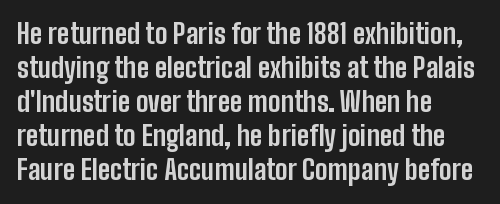
Does the weight exceed regular? Yes, all the way to bold. Short note: letters normally spaced. The space beneath each line is pristine and unruled. The typesetter chose a ragged-right arrangement here. Posture: vertical. The passage shown stacks its lines at a standard gap.
